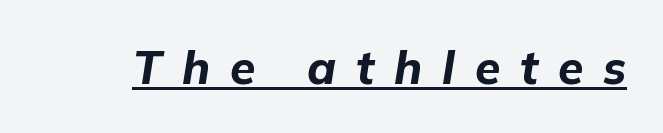
{"italic": "yes", "lean": "right", "slant_degrees": 9, "bold": "yes", "weight": "bold", "width": "normal", "stroke_contrast": "low", "x_height": "medium", "monospaced": "no", "underline": "yes", "letter_spacing": "wide", "letter_spacing_em": 0.43, "glyph_px": 46}
